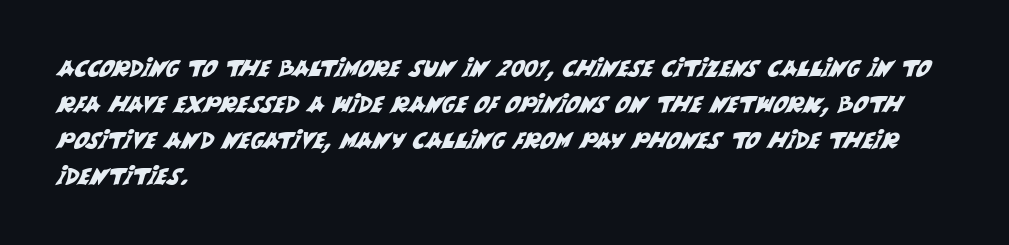
Q: Is the text underlined? A: No.
Q: How is the paragraph aligned? A: Left-aligned.
Q: Is the spacing between letters normal or unusually wide? A: Normal.
Q: Is the spacing between lines tight, normal or loose? A: Normal.
